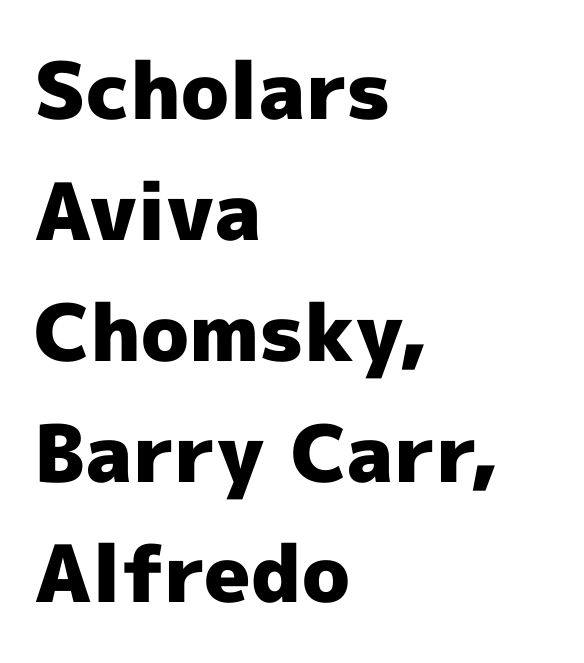
The image shows 79 px heavy sans-serif type, upright; set left-aligned, normal line spacing (1.53x), normal letter spacing, not underlined; a medium x-height.
